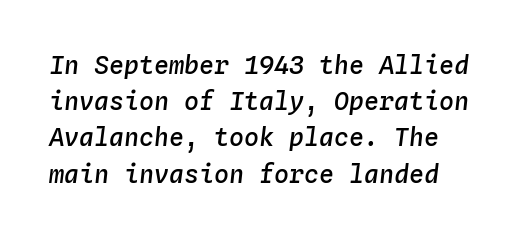
Q: Is the text bold? A: Semi-bold.
Q: Is the text italic (slanted)? A: Yes, it leans right by about 4 degrees.
Q: Is the text underlined? A: No.
Q: Is the spacing between letters normal or unusually wide? A: Normal.
Q: Is the spacing between lines tight, normal or loose? A: Normal.
